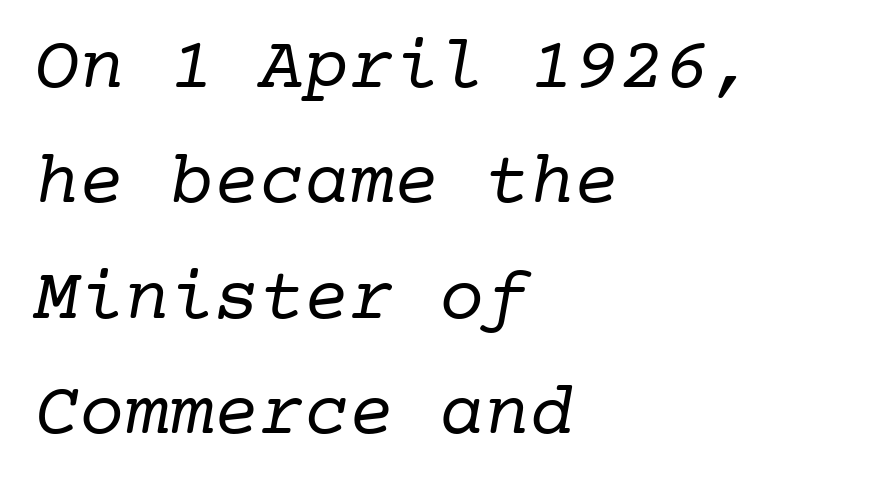
Q: Is the text bold? A: No.
Q: Is the typeface a serif or a sans-serif typeface? A: Serif.
Q: Is the text underlined? A: No.
Q: How is the paragraph aligned? A: Left-aligned.
Q: Is the spacing between letters normal or unusually wide? A: Normal.
Q: Is the spacing between lines tight, normal or loose? A: Normal.
Q: Width (condensed, normal, or wide)? A: Normal.
Q: Stroke contrast? A: Low.
Q: x-height? A: Medium.
Q: Monospaced? A: Yes.
